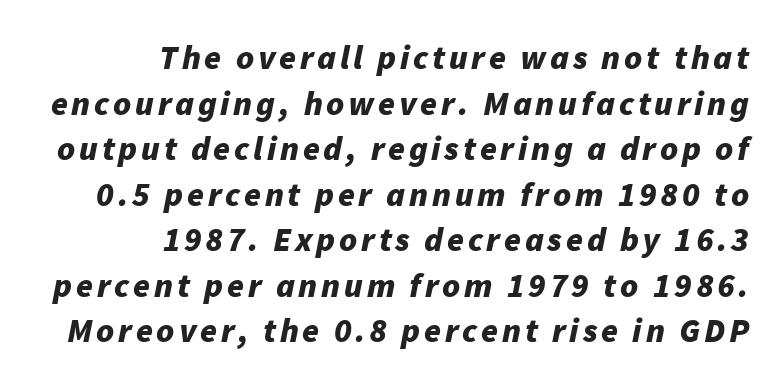
The image shows 34 px bold type, italic (leaning right); set right-aligned, normal line spacing (1.34x), not underlined; low stroke contrast and a medium x-height.
